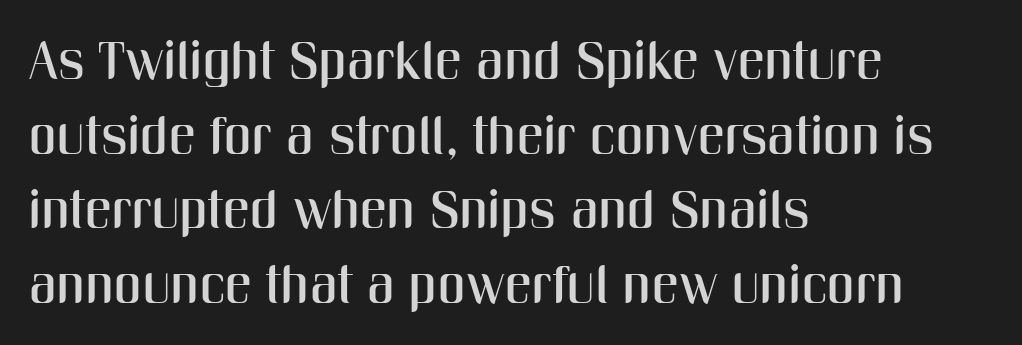
Q: Is the text italic (slanted)? A: No, it is upright.
Q: Is the typeface a serif or a sans-serif typeface? A: Sans-serif.
Q: Is the text underlined? A: No.
Q: How is the paragraph aligned? A: Left-aligned.
Q: Is the spacing between letters normal or unusually wide? A: Normal.
Q: Is the spacing between lines tight, normal or loose? A: Normal.
Q: Width (condensed, normal, or wide)? A: Condensed.
Q: Stroke contrast? A: Medium.
Q: x-height? A: Medium.
Q: Monospaced? A: No.
